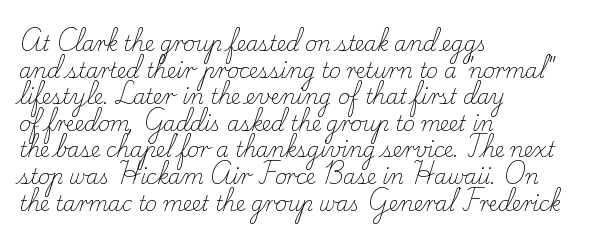
Q: Is the text bold? A: No.
Q: Is the text italic (slanted)? A: Yes.
Q: Is the text underlined? A: No.
Q: How is the paragraph aligned? A: Left-aligned.
Q: Is the spacing between letters normal or unusually wide? A: Normal.
Q: Is the spacing between lines tight, normal or loose? A: Normal.
